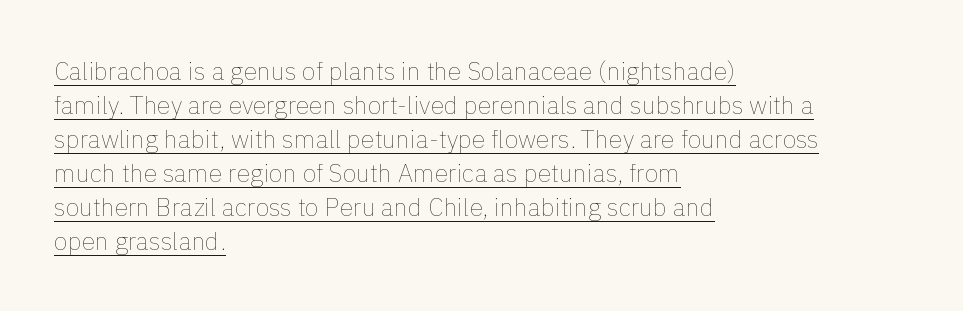
{"italic": "no", "bold": "no", "underline": "yes", "align": "left", "line_spacing": "normal", "line_spacing_ratio": 1.36, "letter_spacing": "normal", "letter_spacing_em": 0.0, "glyph_px": 25}
